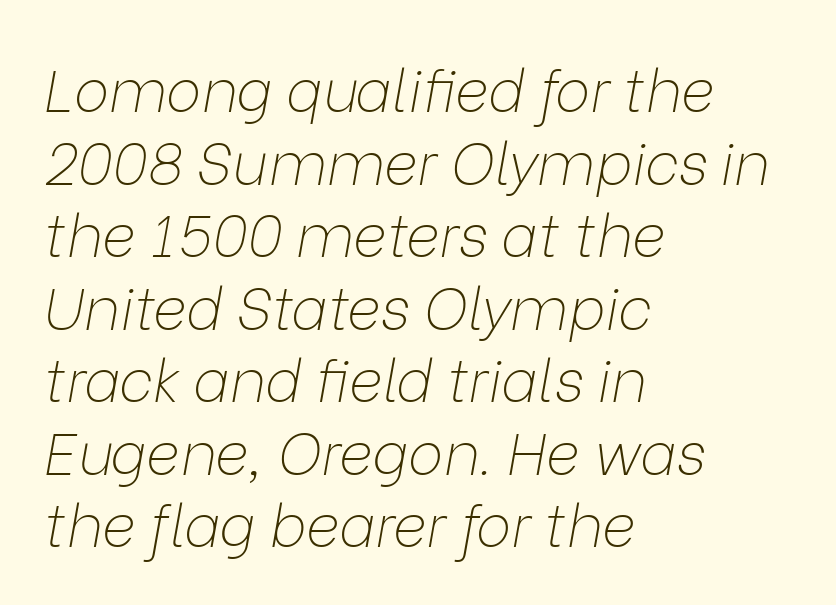
The rendering uses natural spacing where letterforms have individual widths. Stems and bowls with no extra thickness — not bold. This sample uses an oblique cut, with every glyph tilted off the vertical. The paragraph has a hard left edge and a soft right edge.
